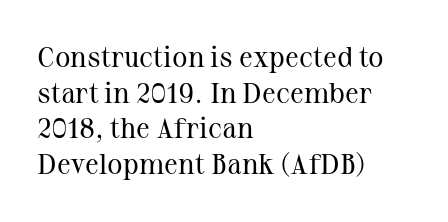
{"serif": "yes", "italic": "no", "bold": "no", "weight": "regular", "width": "normal", "stroke_contrast": "medium", "x_height": "medium", "monospaced": "no", "underline": "no", "align": "left", "line_spacing_ratio": 1.23, "letter_spacing": "normal", "letter_spacing_em": 0.0, "glyph_px": 29}
